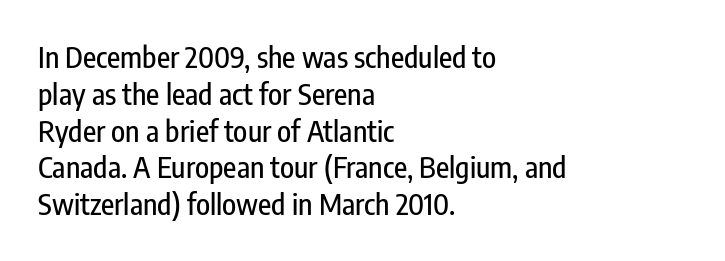
Observe the ordinary spacing: letters are neighbours, not strangers. Note: no serifs on the glyphs. Do the characters align in a grid? No, the font is proportional. Clear beneath every line of the passage. The lettering stays uniformly vertical, giving the passage a roman look. A classic flush-left, rag-right setting is used for this passage.
